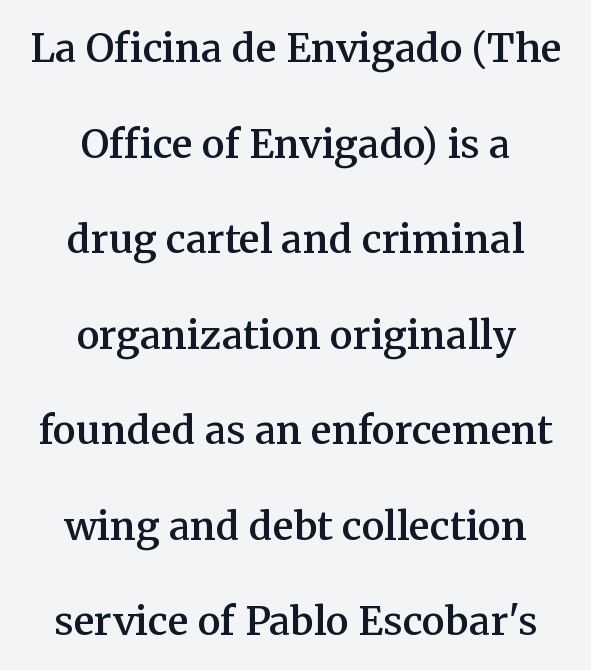
Q: Is the text bold? A: Semi-bold.
Q: Is the text italic (slanted)? A: No, it is upright.
Q: Is the typeface a serif or a sans-serif typeface? A: Serif.
Q: Is the text underlined? A: No.
Q: How is the paragraph aligned? A: Centered.
Q: Is the spacing between letters normal or unusually wide? A: Normal.
Q: Is the spacing between lines tight, normal or loose? A: Loose.
Q: Width (condensed, normal, or wide)? A: Normal.
Q: Stroke contrast? A: Medium.
Q: x-height? A: Medium.
Q: Monospaced? A: No.
